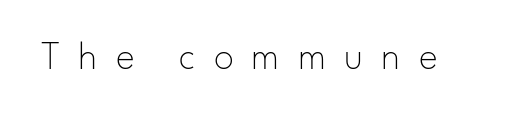
{"serif": "no", "italic": "no", "bold": "no", "weight": "thin", "width": "normal", "stroke_contrast": "low", "x_height": "small", "monospaced": "no", "underline": "no", "letter_spacing": "wide", "letter_spacing_em": 0.45, "glyph_px": 40}
